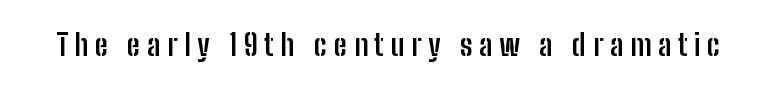
Note: no serifs on the glyphs. Is there any slant? The stems are plumb. Type without underlining. Weight: bold. A typesetter would call this proportional, since set widths differ per character.
